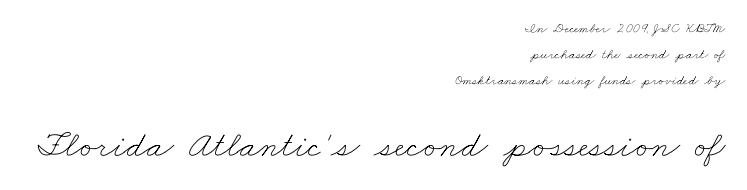
{"bold": "no", "weight": "thin", "width": "wide", "stroke_contrast": "low", "x_height": "small", "monospaced": "no", "underline": "no", "align": "right", "line_spacing_ratio": 1.86, "letter_spacing": "normal", "letter_spacing_em": 0.0, "larger_block": "second", "size_ratio": 2.64, "glyph_px": 37}
